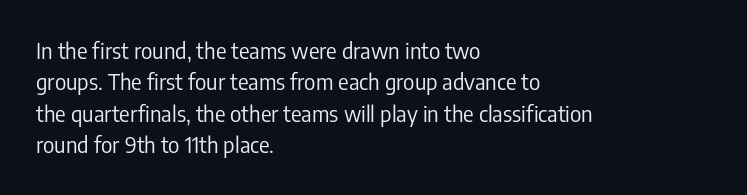
The line-height multiplier appears to be the usual default. The ragged edge is on the right, which tells us the setting is flush left. A typesetter would mark this as roman, not italic. This sample uses plain, unmodified letter spacing. No letter is thick-stroked: the sample isn't bold.
